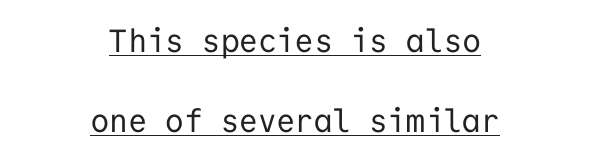
The image shows 32 px regular-weight sans-serif type, upright, monospaced; set centered, loose line spacing (2.5x), normal letter spacing, underlined; low stroke contrast and a medium x-height.
